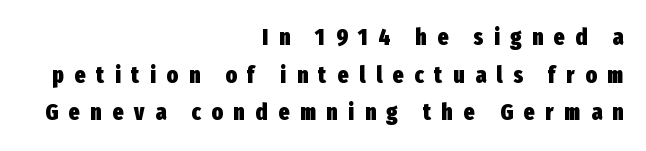
{"italic": "no", "bold": "yes", "underline": "no", "align": "right", "line_spacing": "normal", "line_spacing_ratio": 1.64, "letter_spacing": "wide", "letter_spacing_em": 0.47, "glyph_px": 23}
